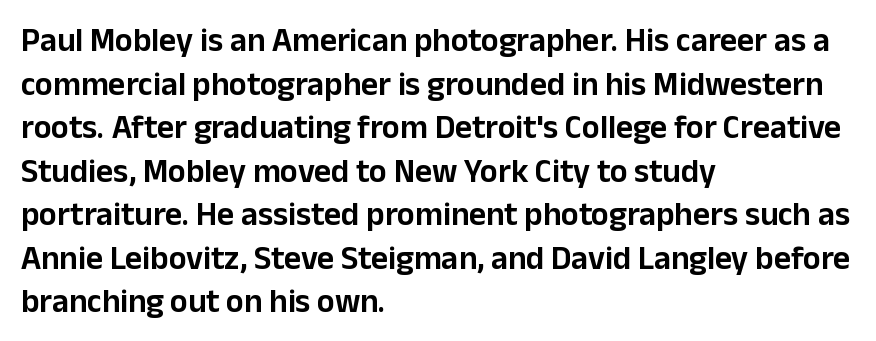
{"serif": "no", "italic": "no", "width": "normal", "stroke_contrast": "low", "x_height": "medium", "monospaced": "no", "underline": "no", "align": "left", "line_spacing": "normal", "line_spacing_ratio": 1.32, "letter_spacing": "normal", "letter_spacing_em": 0.0, "glyph_px": 33}
